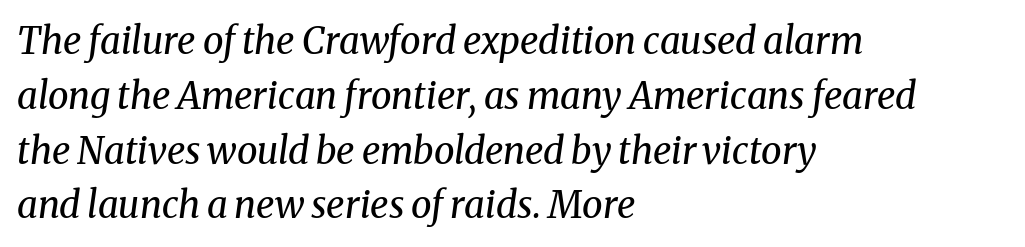
This sample uses a serif face. A bare baseline throughout the passage. Tracking value appears to be zero — textbook default spacing. Caption: multi-line text, flush left, ragged right. A light-to-regular cut is what we see here.
